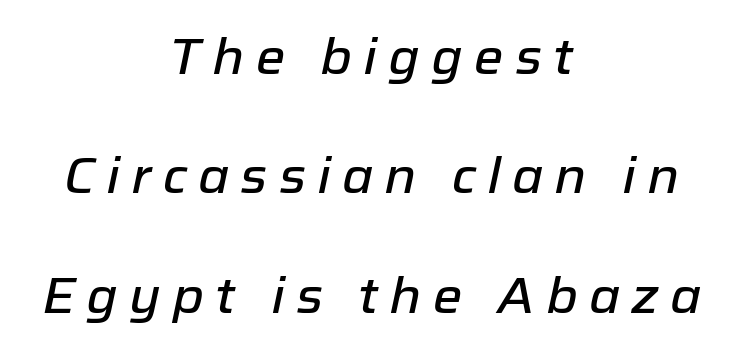
Q: Is the text italic (slanted)? A: Yes, it leans right by about 12 degrees.
Q: Is the text underlined? A: No.
Q: How is the paragraph aligned? A: Centered.
Q: Is the spacing between letters normal or unusually wide? A: Unusually wide.
Q: Is the spacing between lines tight, normal or loose? A: Loose.
Q: Width (condensed, normal, or wide)? A: Normal.
Q: Stroke contrast? A: Low.
Q: x-height? A: Medium.
Q: Monospaced? A: No.
